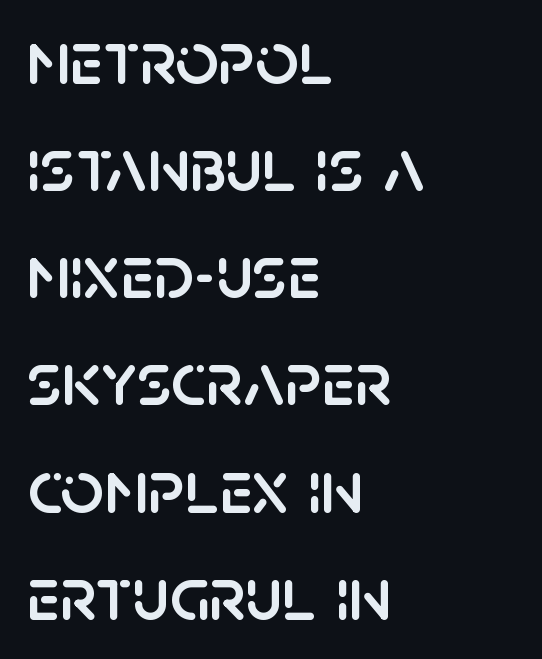
Q: Is the text italic (slanted)? A: No, it is upright.
Q: Is the typeface a serif or a sans-serif typeface? A: Sans-serif.
Q: Is the text underlined? A: No.
Q: How is the paragraph aligned? A: Left-aligned.
Q: Is the spacing between letters normal or unusually wide? A: Normal.
Q: Is the spacing between lines tight, normal or loose? A: Normal.
Q: Width (condensed, normal, or wide)? A: Normal.
Q: Stroke contrast? A: Low.
Q: x-height? A: Large.
Q: Monospaced? A: No.
